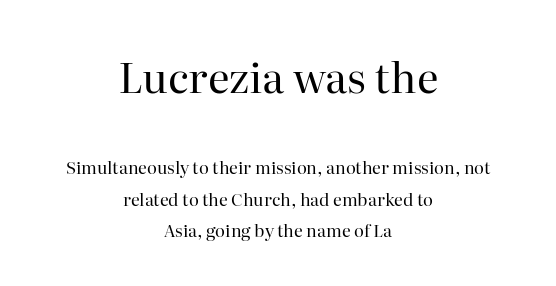
The image shows 42 px regular-weight serif type, upright; set centered, line spacing 1.83x, normal letter spacing, not underlined; the first (top) block is 2.47x larger; high stroke contrast and a medium x-height.
